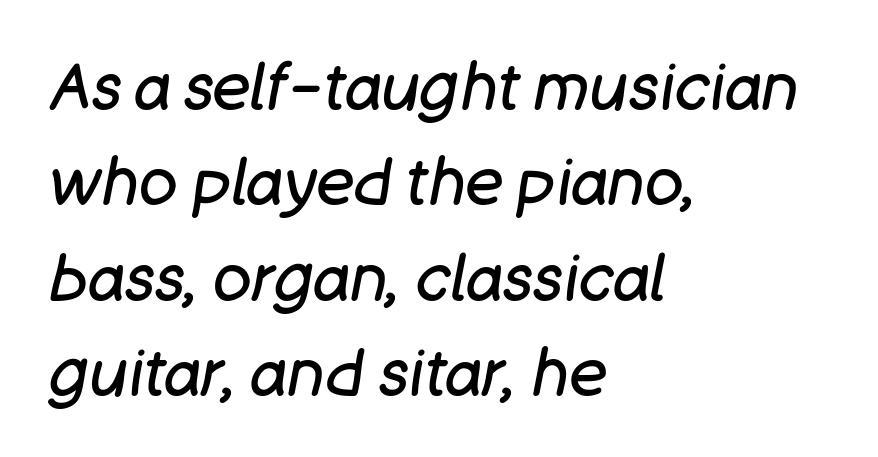
Q: Is the text bold? A: No.
Q: Is the text italic (slanted)? A: Yes, it leans right by about 11 degrees.
Q: Is the text underlined? A: No.
Q: How is the paragraph aligned? A: Left-aligned.
Q: Is the spacing between letters normal or unusually wide? A: Normal.
Q: Is the spacing between lines tight, normal or loose? A: Normal.
Q: Width (condensed, normal, or wide)? A: Normal.
Q: Stroke contrast? A: Low.
Q: x-height? A: Large.
Q: Monospaced? A: No.
